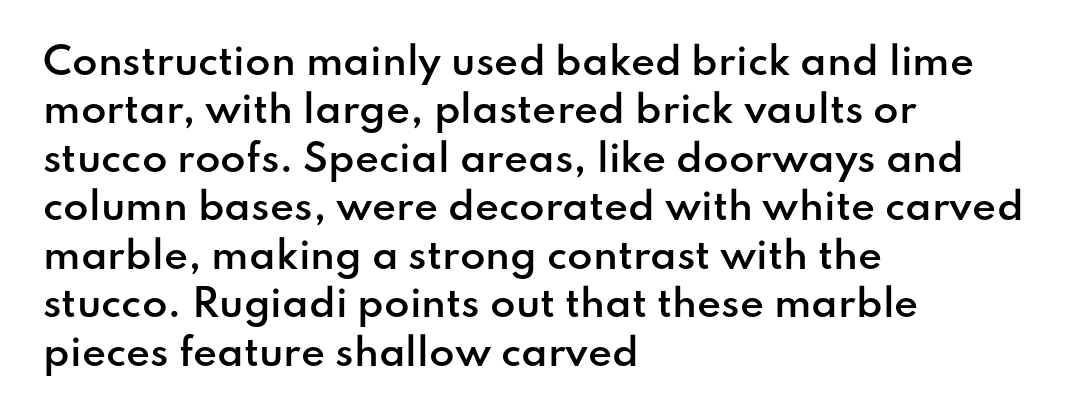
The image shows 37 px semibold sans-serif type, upright; set left-aligned, normal line spacing (1.31x), normal letter spacing, not underlined; low stroke contrast and a small x-height.
